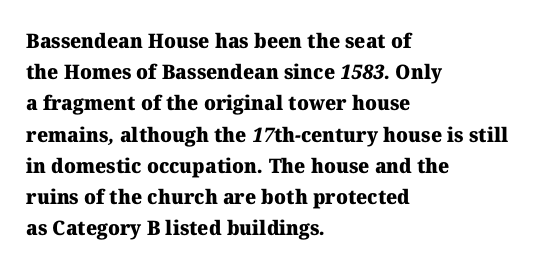
Left-aligned paragraph, ragged on the right. Is there much room between lines? A standard amount, neither cramped nor airy. Compared with typical body copy, the letter spacing here is the same. The sample has been set heavy, in full bold. Honestly, there is no underline to notice here at all.
